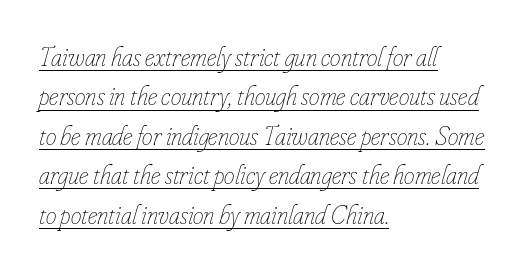
What stands out about the letter spacing? Nothing — it is the standard amount. If you measured baseline to baseline, you'd find a middling distance. Reading down the block, your eye returns to a fixed left position each line. The glyphs look as if they've been sheared to an angle.
